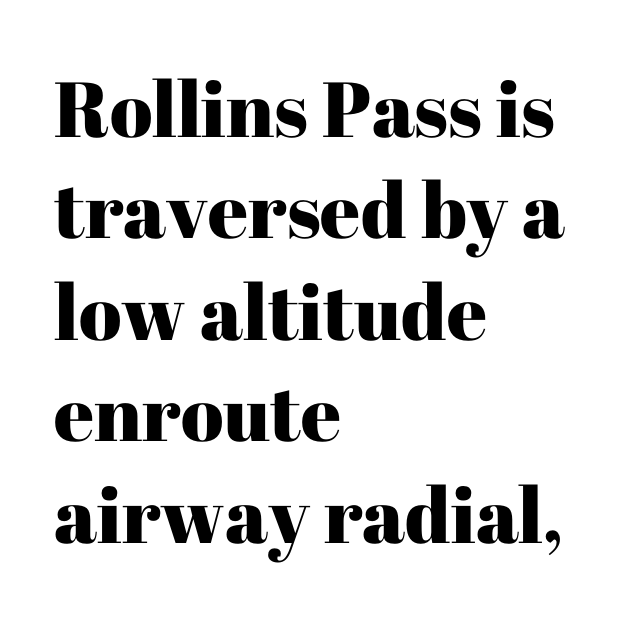
Horizontally, the lines are justified to the leading edge only. Look at the tracking — it's just the regular setting, nothing added. This rendering employs a face with finishing strokes, i.e., a serif. Horizontal bands of white between lines are of average thickness.
